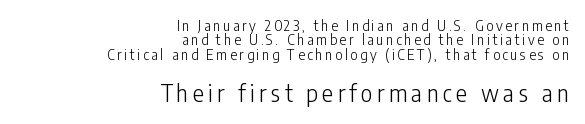
The image shows 23 px text type, upright; set right-aligned, tight line spacing (1.03x), not underlined; the second (bottom) block is 1.64x larger.
